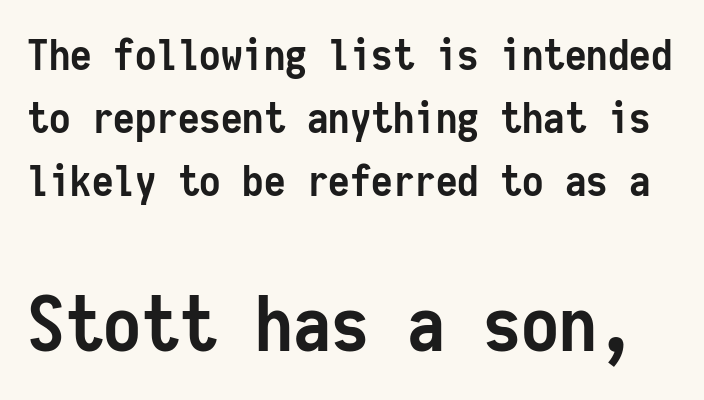
This sample uses a sans-serif face. On the weight axis this lands at bold, roughly 700. Note the uniform advance width — an 'i' takes as much space as an 'm'. Each row of text sits above clean, open space. Ascenders rise straight up at ninety degrees.
